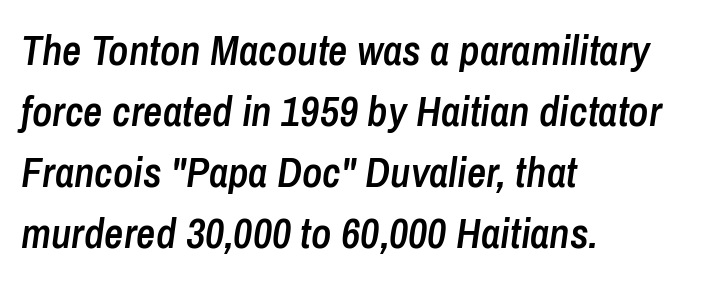
The rendering anchors every line to the left-hand side. The glyphs are unaccompanied by any horizontal stroke below them. The leading is moderate, giving the passage an even texture. Emphasis by weight is partial: semibold.
